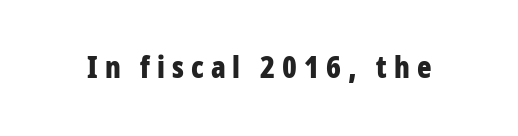
Q: Is the text bold? A: Yes.
Q: Is the text italic (slanted)? A: No, it is upright.
Q: Is the typeface a serif or a sans-serif typeface? A: Sans-serif.
Q: Is the text underlined? A: No.
Q: Is the spacing between letters normal or unusually wide? A: Unusually wide.
Q: Width (condensed, normal, or wide)? A: Condensed.
Q: Stroke contrast? A: Low.
Q: x-height? A: Large.
Q: Monospaced? A: No.
